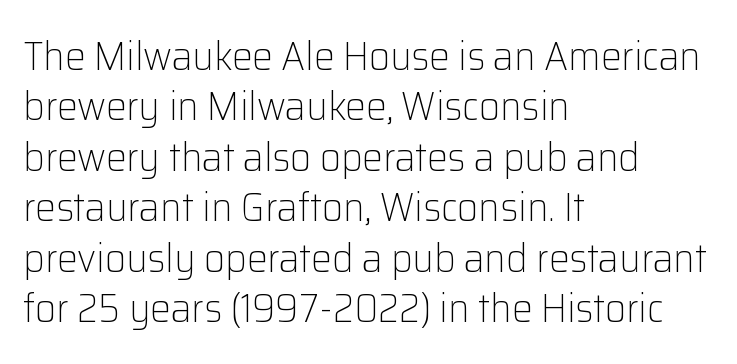
{"serif": "no", "italic": "no", "bold": "no", "weight": "light", "width": "normal", "stroke_contrast": "low", "x_height": "medium", "monospaced": "no", "underline": "no", "align": "left", "line_spacing_ratio": 1.23, "letter_spacing": "normal", "letter_spacing_em": 0.0, "glyph_px": 41}
